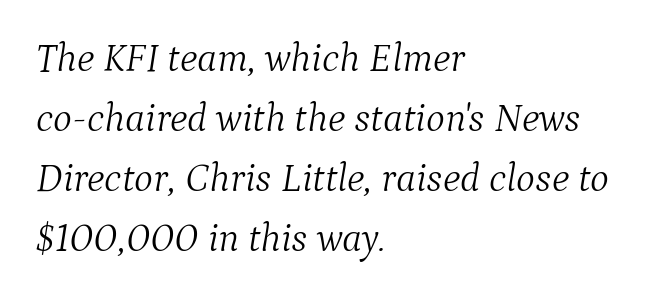
{"serif": "yes", "italic": "yes", "lean": "right", "slant_degrees": 9, "bold": "no", "weight": "light", "width": "normal", "stroke_contrast": "medium", "x_height": "medium", "monospaced": "no", "underline": "no", "align": "left", "line_spacing": "normal", "line_spacing_ratio": 1.5, "letter_spacing": "normal", "letter_spacing_em": 0.0, "glyph_px": 40}
